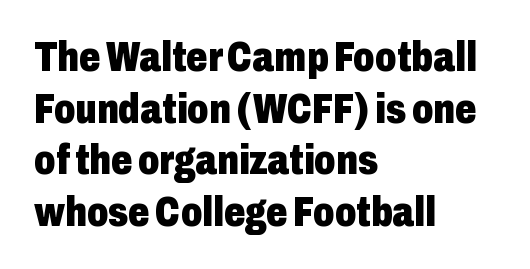
The face used here has the dense, thick strokes of a bold. Any mark beneath the type? The region is blank. Does the type have serifs? No, each stem ends abruptly. Varying glyph widths throughout — classic text-font behaviour. You could call the tracking neutral — neither tight nor loose. The lines are quadded left.
